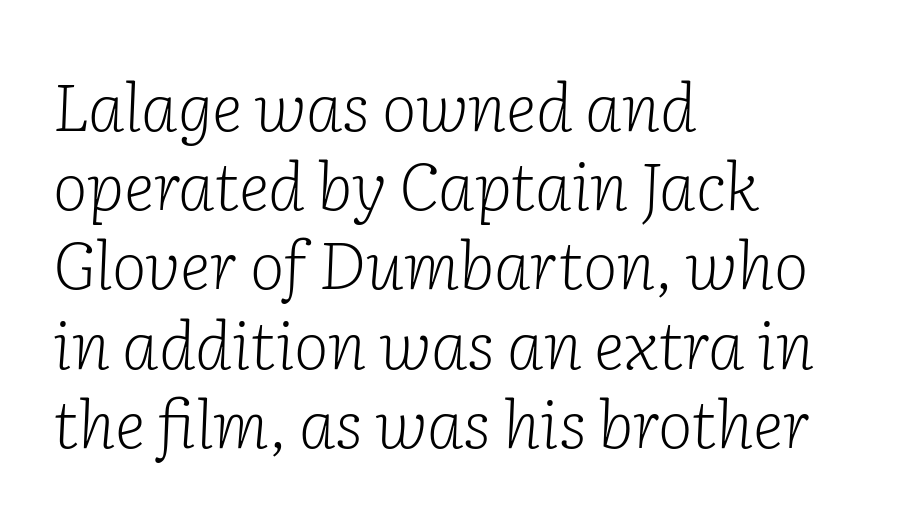
The passage shown is typeset with a serif family. Compared with a centered layout, this one pins lines to the left instead. Note the varied advance widths — an 'i' is clearly narrower than an 'm'. The glyphs look as if they've been sheared to an angle. Unmarked baselines from the first word to the last.
